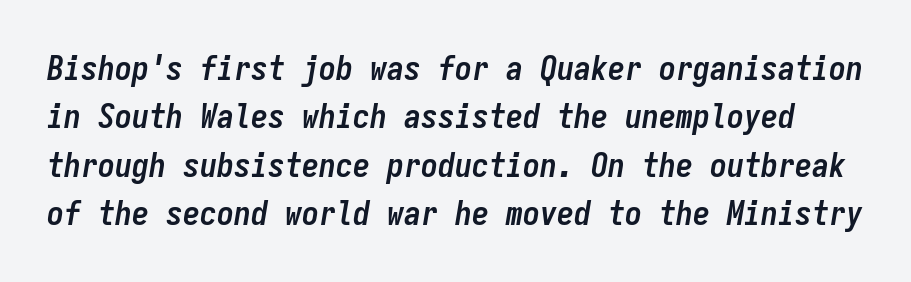
The image shows 34 px semibold, condensed type, italic (leaning right), monospaced; set normal line spacing (1.42x), normal letter spacing, not underlined; low stroke contrast and a medium x-height.
